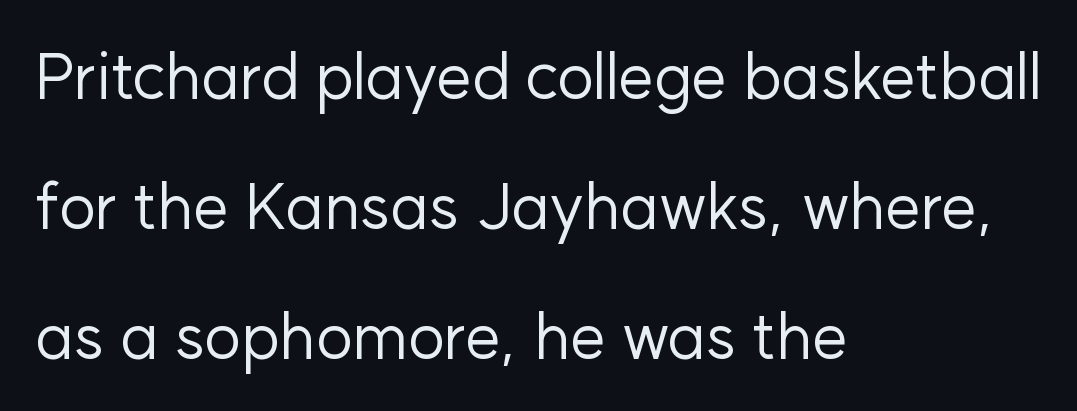
The image shows 64 px regular-weight sans-serif type, upright; set left-aligned, loose line spacing (2.03x), normal letter spacing, not underlined; low stroke contrast and a medium x-height.
